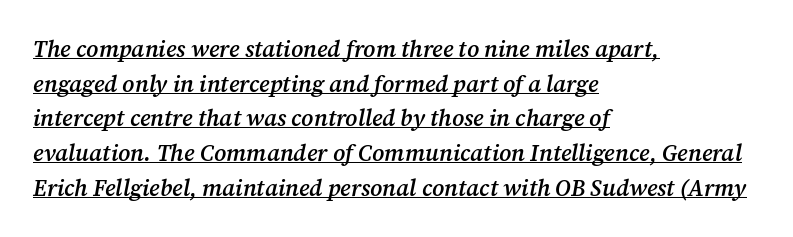
{"italic": "yes", "lean": "right", "slant_degrees": 12, "bold": "semi", "underline": "yes", "align": "left", "line_spacing": "normal", "line_spacing_ratio": 1.51, "letter_spacing": "normal", "letter_spacing_em": 0.0, "glyph_px": 23}
